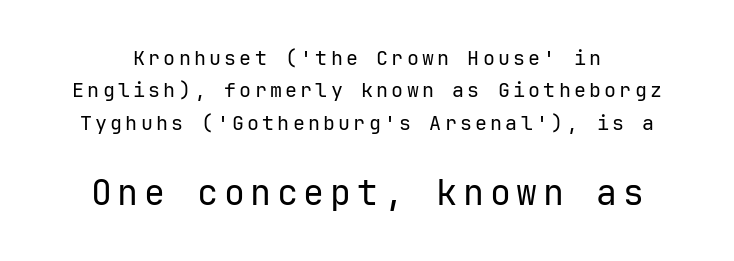
The passage shown is not underscored anywhere. Bold? No — there's no thickening of the strokes. Regarding leading, the lines here are spaced in the standard way. Nope, no serifs anywhere on these letters.
